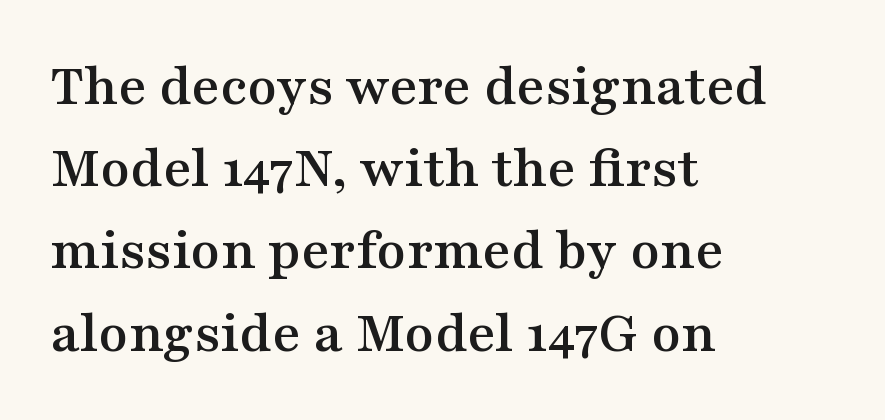
The image shows 60 px wide serif type, upright; set left-aligned, normal line spacing (1.37x), normal letter spacing, not underlined; medium stroke contrast and a medium x-height.
